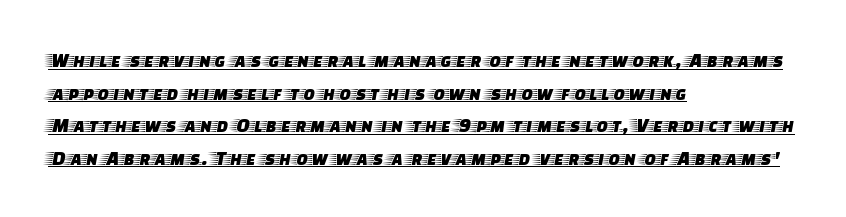
The image shows 21 px text type; set left-aligned, normal line spacing (1.55x), normal letter spacing, underlined.
